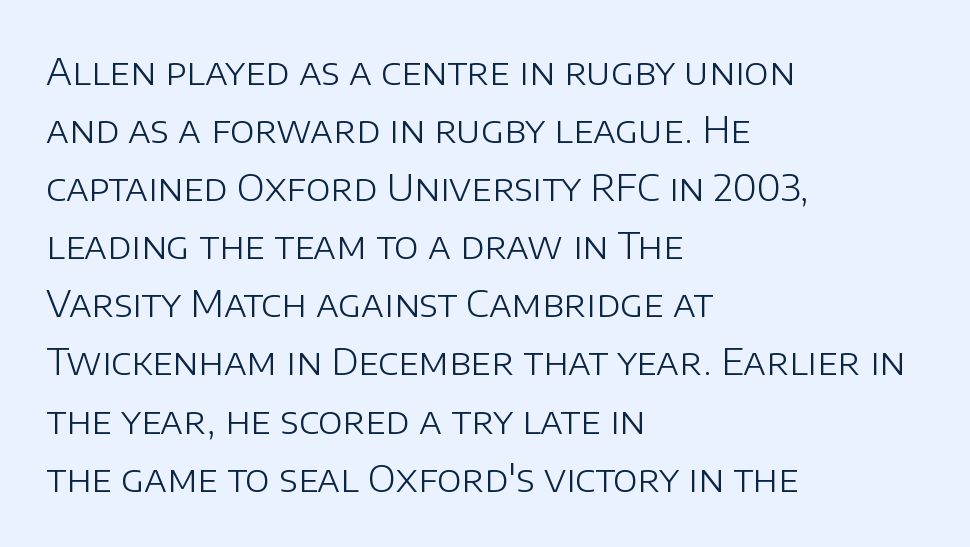
Q: Is the text bold? A: No.
Q: Is the text italic (slanted)? A: No, it is upright.
Q: Is the typeface a serif or a sans-serif typeface? A: Sans-serif.
Q: Is the text underlined? A: No.
Q: How is the paragraph aligned? A: Left-aligned.
Q: Is the spacing between letters normal or unusually wide? A: Normal.
Q: Is the spacing between lines tight, normal or loose? A: Normal.
Q: Width (condensed, normal, or wide)? A: Normal.
Q: Stroke contrast? A: Low.
Q: x-height? A: Large.
Q: Monospaced? A: No.
